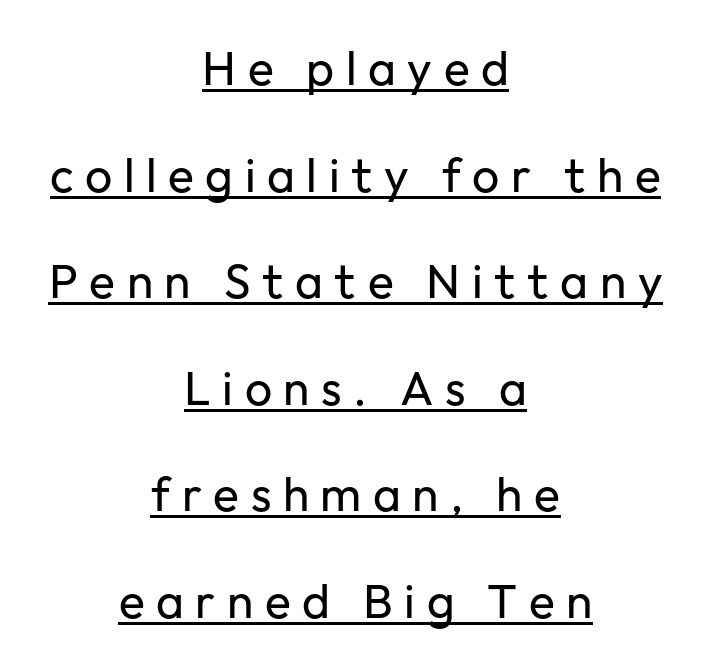
Nothing sits at the stroke ends, so this counts as sans-serif. Tracking here is generous; glyphs stand well apart from one another. This sample trades compactness for vertical openness between lines. One-word summary of the alignment: center.
